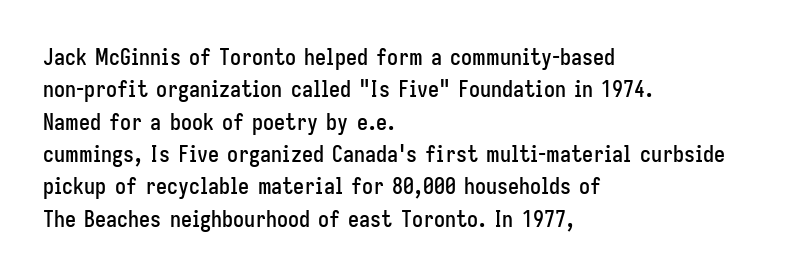
Bare-footed words on every line. The space between consecutive lines is moderate. Caption: standard tracking, unaltered. The lettering holds an erect, upright posture throughout. The text block is weighted toward the left margin, trailing off unevenly rightward.
